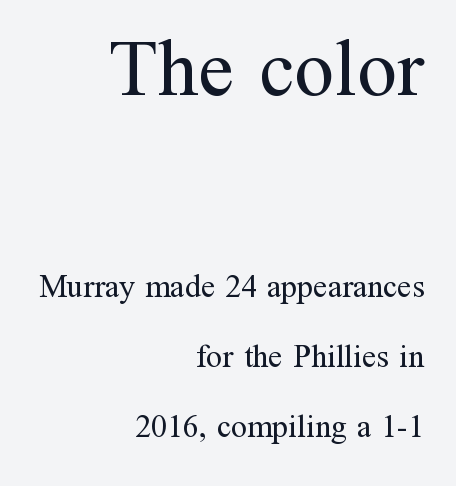
The image shows 80 px regular-weight serif type, upright; set right-aligned, loose line spacing (2.19x), normal letter spacing, not underlined; the first (top) block is 2.5x larger; medium stroke contrast and a medium x-height.
